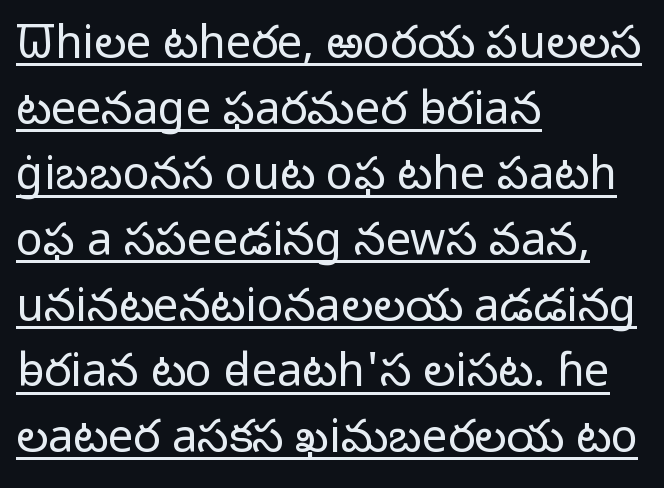
The rendering anchors every line to the left-hand side. Each line of the rendering has a horizontal stroke beneath the glyphs. Honestly, the row spacing looks completely unremarkable. Letter spacing: default. Designer's note — italics off, roman on. Unbolded letterforms with no extra heft.
